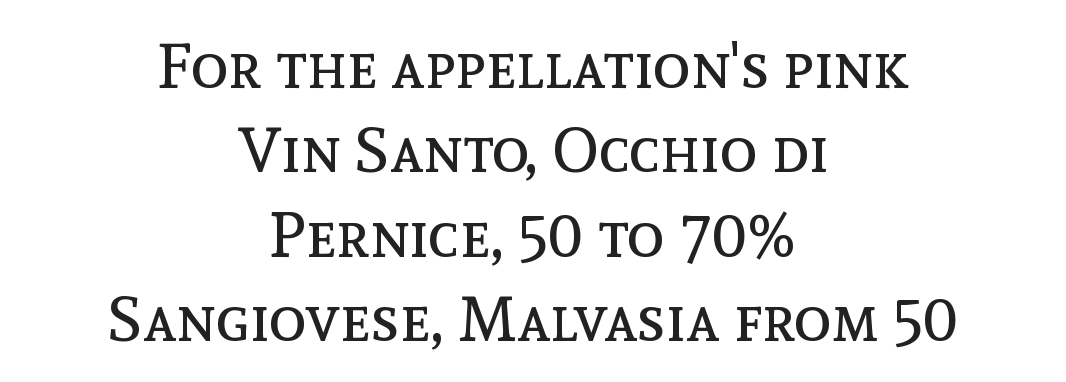
{"italic": "no", "bold": "no", "weight": "regular", "width": "normal", "x_height": "medium", "monospaced": "no", "underline": "no", "align": "center", "line_spacing": "normal", "line_spacing_ratio": 1.34, "letter_spacing": "normal", "letter_spacing_em": 0.0, "glyph_px": 63}
